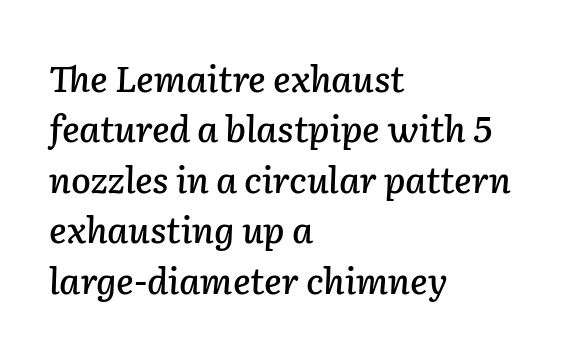
Q: Is the text italic (slanted)? A: Yes, it leans right by about 2 degrees.
Q: Is the text underlined? A: No.
Q: How is the paragraph aligned? A: Left-aligned.
Q: Is the spacing between letters normal or unusually wide? A: Normal.
Q: Is the spacing between lines tight, normal or loose? A: Normal.
Q: Width (condensed, normal, or wide)? A: Normal.
Q: Stroke contrast? A: Low.
Q: x-height? A: Medium.
Q: Monospaced? A: No.
